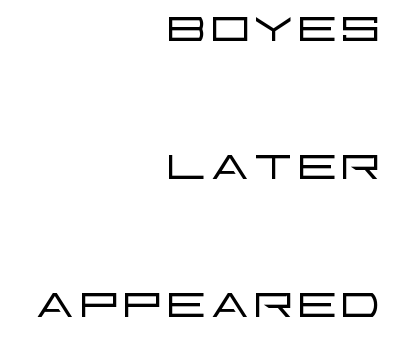
The image shows 65 px light, wide sans-serif type, upright; set right-aligned, loose line spacing (2.12x), normal letter spacing, not underlined; low stroke contrast and a large x-height.
